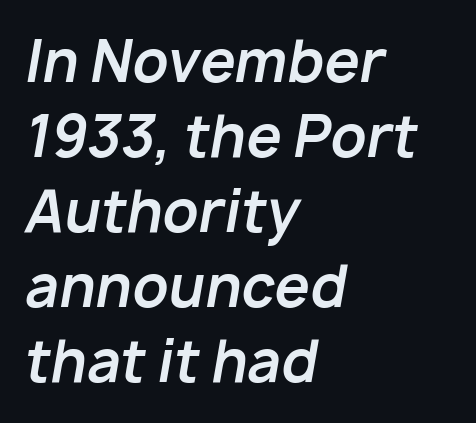
Letter spacing: default. Regarding leading, the lines here are spaced in the standard way. These lines are rendered in a variable-pitch font. What weight is shown? A full bold with thick strokes. The lines are quadded left. The text carries the slant typical of an italic or oblique font.
